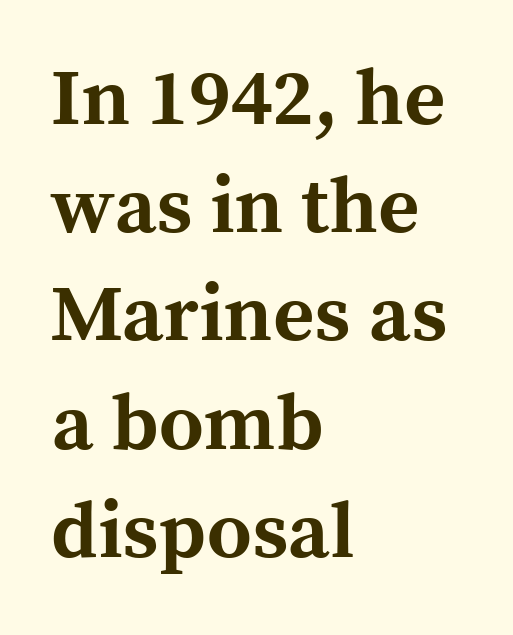
The image shows 79 px bold serif type, upright; set left-aligned, normal line spacing (1.37x), normal letter spacing, not underlined; a medium x-height.
